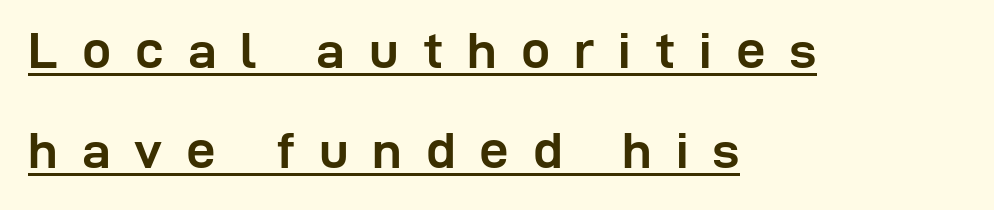
These lines have a slow, spaced-out rhythm from letter to letter. The lettering stays uniformly vertical, giving the passage a roman look. Every letter is thick-stroked: bold, no question. Like a heading marked for emphasis, these lines bear an underscore.
